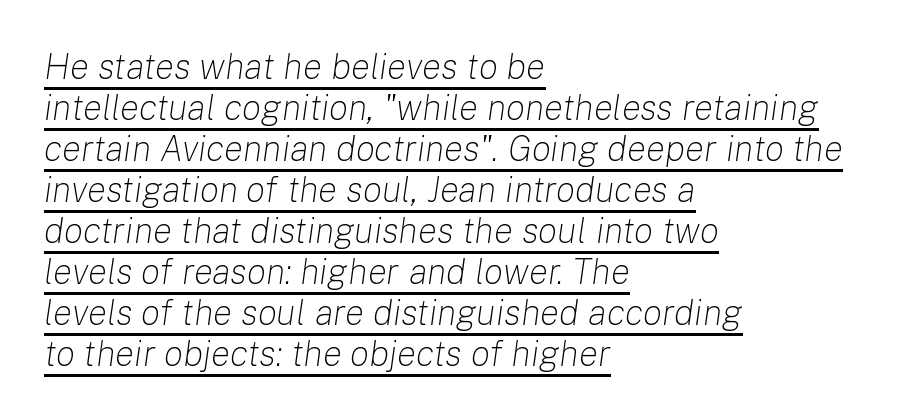
Vertically, the passage feels compressed, each row crowding the next. The rendering keeps characters at their native spacing. Caption: multi-line text, flush left, ragged right. Compared with undecorated copy, this sample adds a rule below the words.
